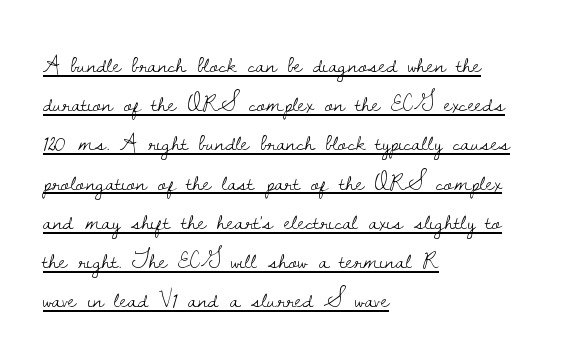
Notice how descenders clear the ascenders below comfortably — that's standard leading. Here the glyphs are tracked normally, forming tight word shapes. Is the block centered? No — it sits flush against the left margin. Think standard paragraph weight, or any step lighter than that.
